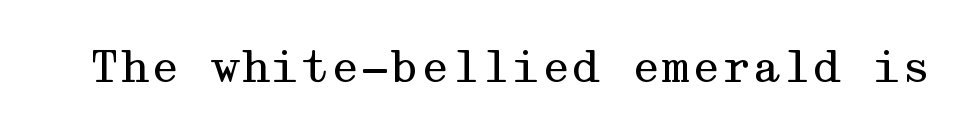
The weight tops out at a normal text grade. The text was rendered using a seriffed face with decorative stroke endings. These lines keep a tight, regular rhythm from letter to letter. Lines of text with bare space underneath. Italic: no, the glyphs are upright roman.
